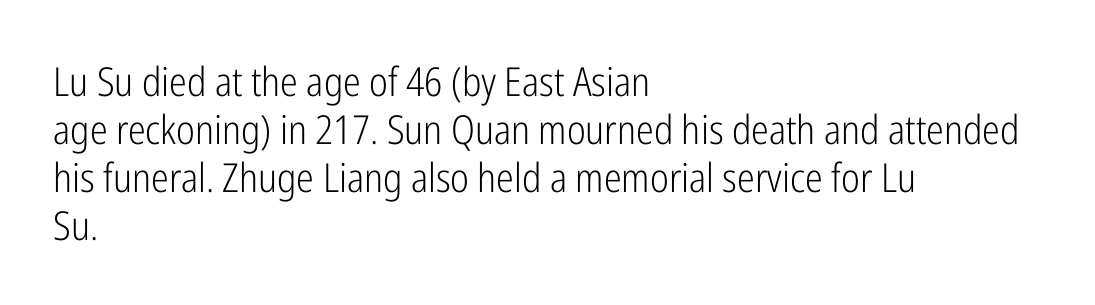
{"serif": "no", "italic": "no", "bold": "no", "weight": "light", "width": "condensed", "stroke_contrast": "low", "x_height": "medium", "monospaced": "no", "underline": "no", "align": "left", "line_spacing_ratio": 1.2, "letter_spacing": "normal", "letter_spacing_em": 0.0, "glyph_px": 40}
